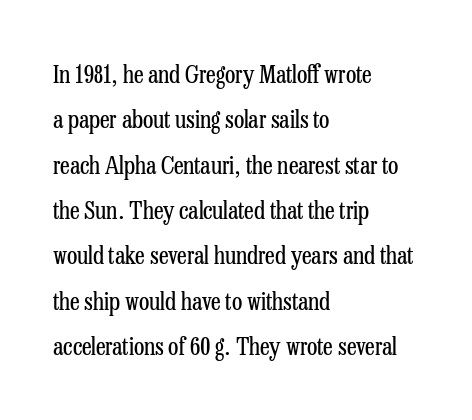
The image shows 24 px text type, upright; set left-aligned, line spacing 1.89x, normal letter spacing, not underlined.
